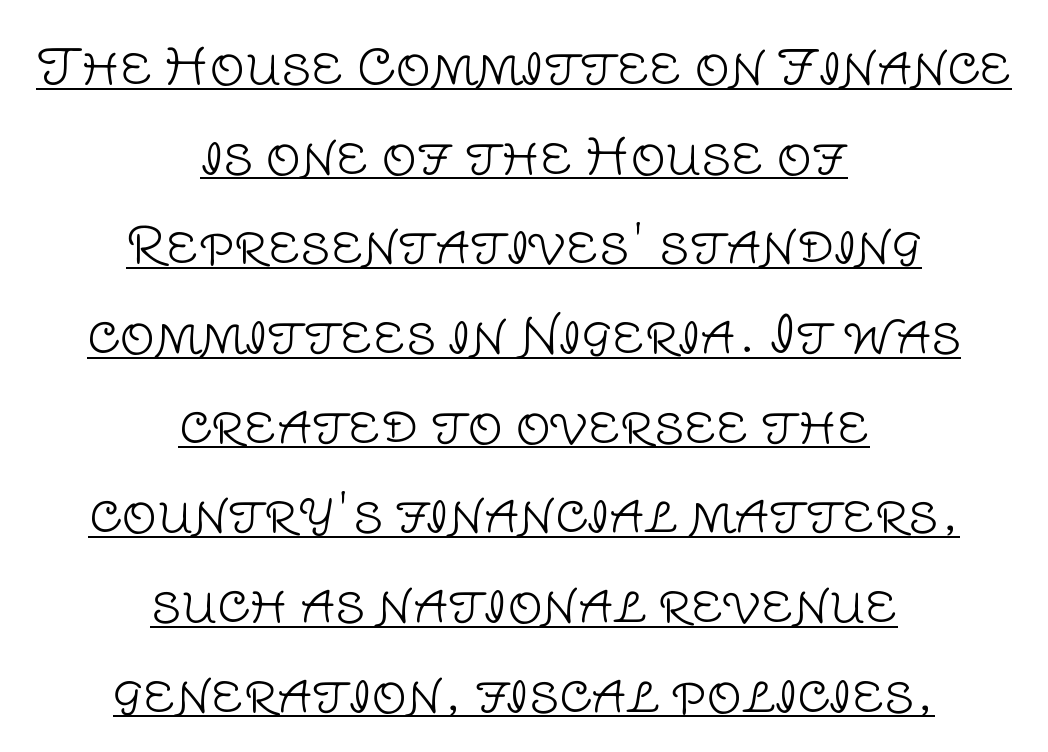
The image shows 49 px light sans-serif type; set centered, line spacing 1.83x, normal letter spacing, underlined; low stroke contrast and a large x-height.
